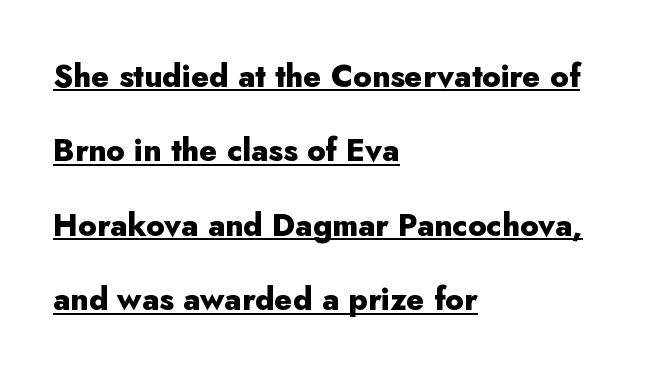
Short note: letters normally spaced. Does the lettering tilt? It doesn't — this is upright. Vertical spacing — loose. The letters advance in unequal steps, a hallmark of proportional type. Regarding serifs, this sample does without them.
